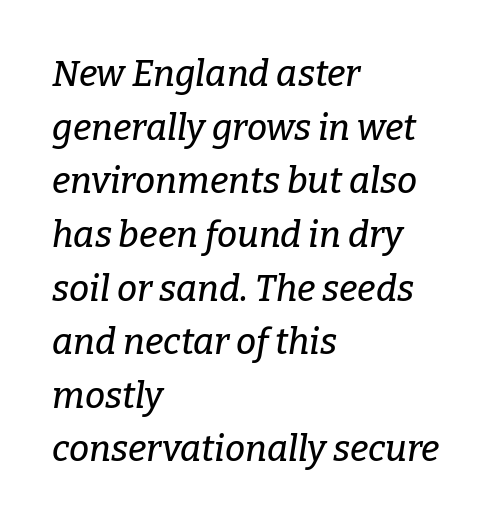
Q: Is the text italic (slanted)? A: Yes, it leans right by about 9 degrees.
Q: Is the typeface a serif or a sans-serif typeface? A: Serif.
Q: Is the text underlined? A: No.
Q: How is the paragraph aligned? A: Left-aligned.
Q: Is the spacing between letters normal or unusually wide? A: Normal.
Q: Is the spacing between lines tight, normal or loose? A: Normal.
Q: Width (condensed, normal, or wide)? A: Normal.
Q: Stroke contrast? A: Low.
Q: x-height? A: Medium.
Q: Monospaced? A: No.
